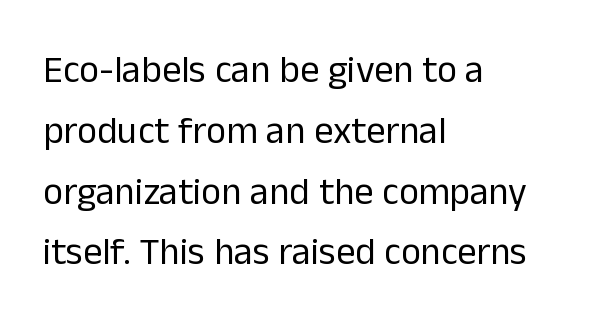
What's the leading like? Ordinary, nothing unusual. Spacing verdict: proportional, widths tailored to each character. Words appear dense and cohesive because spacing is normal. This is roman type, the default non-slanted kind.
